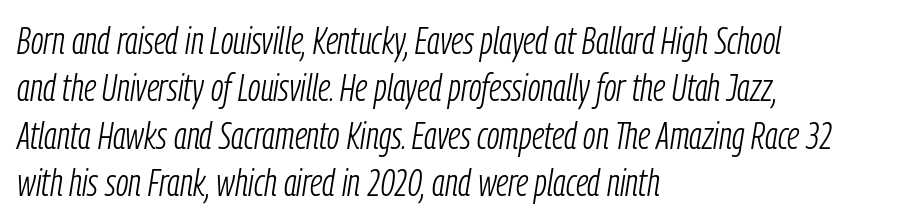
Q: Is the text bold? A: No.
Q: Is the text italic (slanted)? A: Yes, it leans right by about 9 degrees.
Q: Is the text underlined? A: No.
Q: How is the paragraph aligned? A: Left-aligned.
Q: Is the spacing between letters normal or unusually wide? A: Normal.
Q: Is the spacing between lines tight, normal or loose? A: Normal.
Q: Width (condensed, normal, or wide)? A: Condensed.
Q: Stroke contrast? A: Low.
Q: x-height? A: Medium.
Q: Monospaced? A: No.
